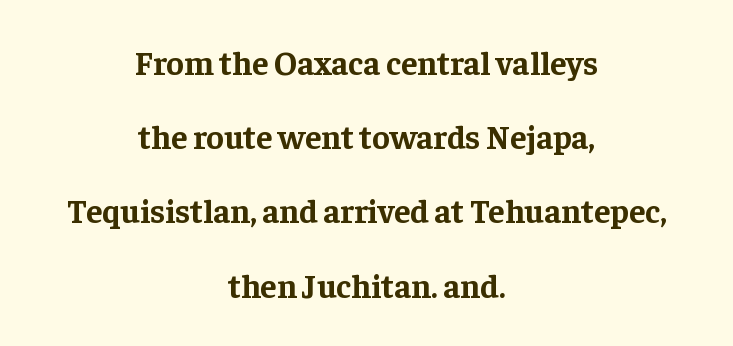
Only glyphs here, with clear space below each row. The typeface chosen for these lines features serifs. Centered paragraph, ragged on both sides. Caption: bold face, heavy strokes.
